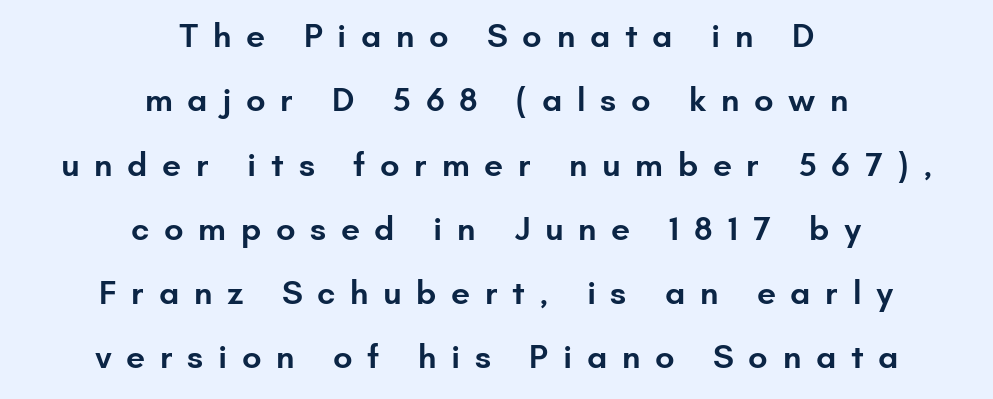
The image shows 34 px semibold sans-serif type, upright; set centered, line spacing 1.89x, unusually wide letter spacing (+0.43 em), not underlined; low stroke contrast and a small x-height.
